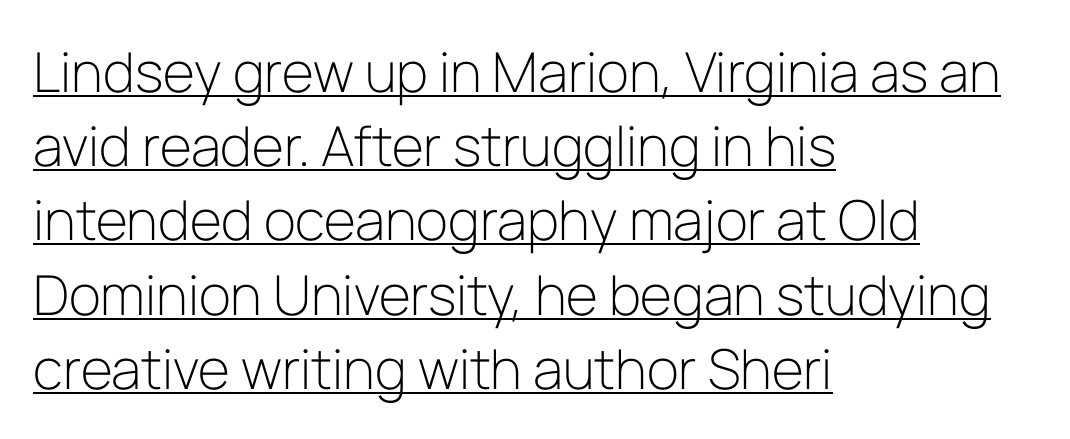
The image shows 55 px light sans-serif type, upright; set left-aligned, normal line spacing (1.35x), normal letter spacing, underlined; low stroke contrast and a medium x-height.
